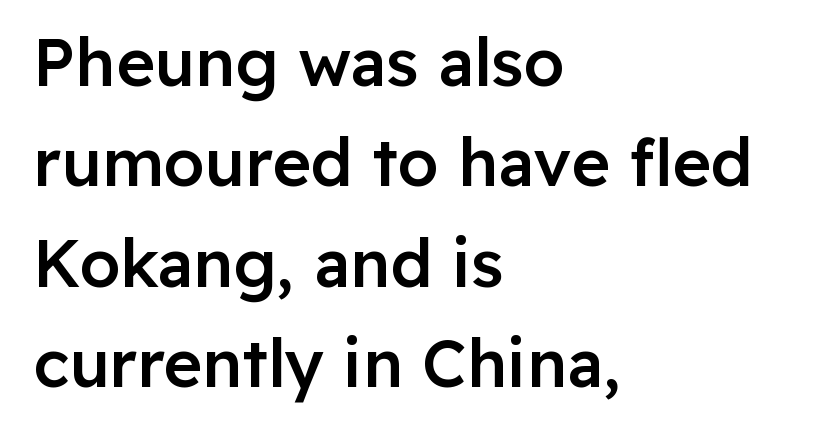
Q: Is the text bold? A: Semi-bold.
Q: Is the text italic (slanted)? A: No, it is upright.
Q: Is the typeface a serif or a sans-serif typeface? A: Sans-serif.
Q: Is the text underlined? A: No.
Q: How is the paragraph aligned? A: Left-aligned.
Q: Is the spacing between letters normal or unusually wide? A: Normal.
Q: Is the spacing between lines tight, normal or loose? A: Normal.
Q: Width (condensed, normal, or wide)? A: Normal.
Q: Stroke contrast? A: Low.
Q: x-height? A: Medium.
Q: Monospaced? A: No.
